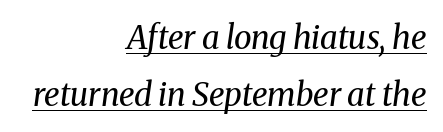
{"serif": "yes", "italic": "yes", "lean": "right", "slant_degrees": 8, "bold": "no", "weight": "regular", "width": "normal", "stroke_contrast": "medium", "x_height": "medium", "monospaced": "no", "underline": "yes", "align": "right", "line_spacing_ratio": 1.78, "letter_spacing": "normal", "letter_spacing_em": 0.0, "glyph_px": 32}
